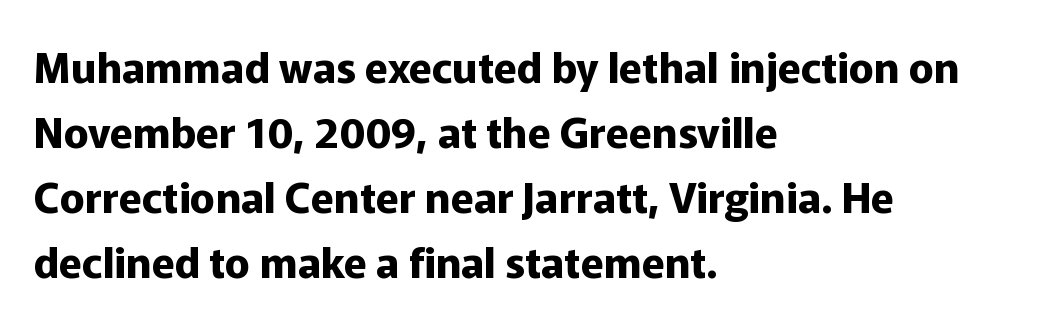
Q: Is the text bold? A: Yes.
Q: Is the text italic (slanted)? A: No, it is upright.
Q: Is the typeface a serif or a sans-serif typeface? A: Sans-serif.
Q: Is the text underlined? A: No.
Q: How is the paragraph aligned? A: Left-aligned.
Q: Is the spacing between letters normal or unusually wide? A: Normal.
Q: Is the spacing between lines tight, normal or loose? A: Normal.
Q: Width (condensed, normal, or wide)? A: Normal.
Q: Stroke contrast? A: Low.
Q: x-height? A: Medium.
Q: Monospaced? A: No.
